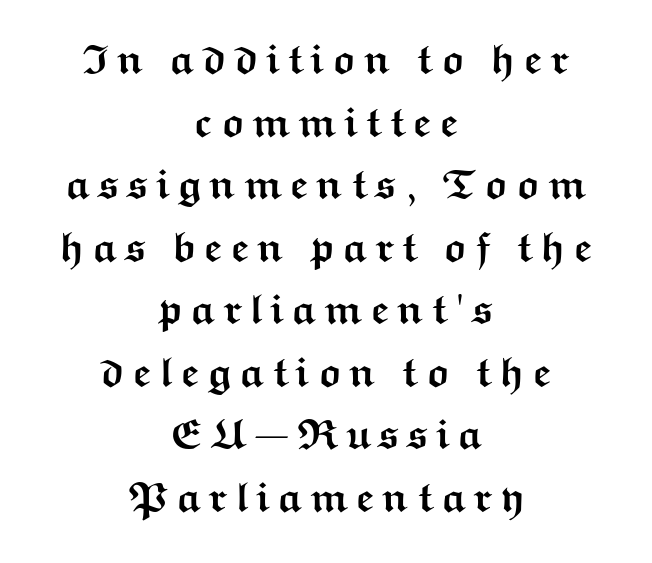
The image shows 42 px semibold, wide sans-serif type, upright; set centered, normal line spacing (1.49x), not underlined; medium stroke contrast and a medium x-height.
